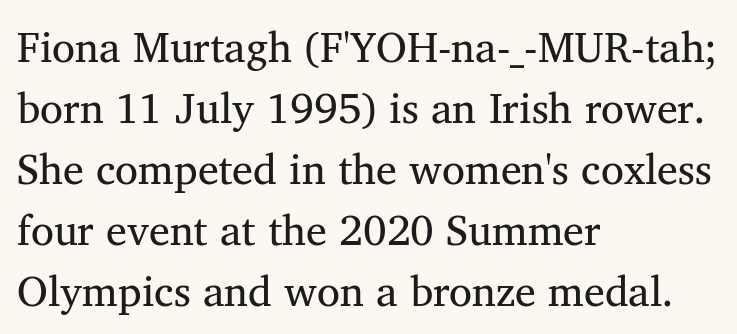
The image shows 42 px regular-weight serif type; set left-aligned, normal line spacing (1.45x), normal letter spacing, not underlined; medium stroke contrast and a medium x-height.
